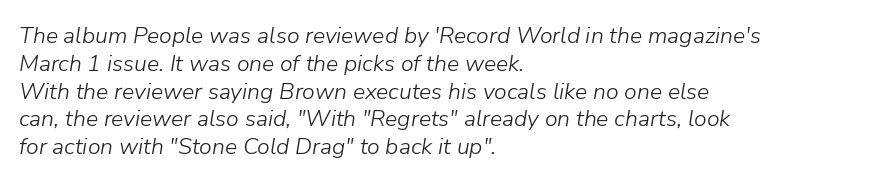
Only glyphs here, with clear space below each row. Line beginnings align vertically; line endings do not. Stroke mass is kept to a normal reading level or below. Characters follow at the spacing the type designer built in. The letters are slanted; this is an italic face.
